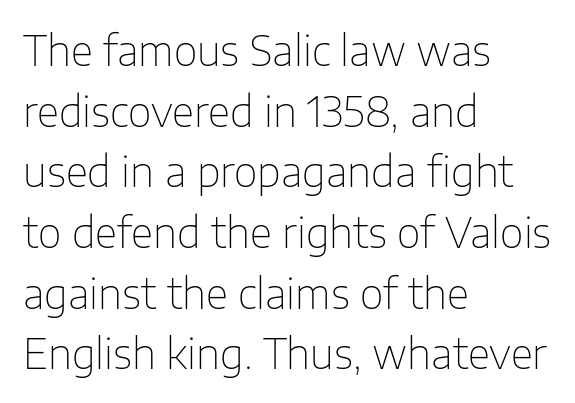
Q: Is the text bold? A: No.
Q: Is the text italic (slanted)? A: No, it is upright.
Q: Is the typeface a serif or a sans-serif typeface? A: Sans-serif.
Q: Is the text underlined? A: No.
Q: How is the paragraph aligned? A: Left-aligned.
Q: Is the spacing between letters normal or unusually wide? A: Normal.
Q: Is the spacing between lines tight, normal or loose? A: Normal.
Q: Width (condensed, normal, or wide)? A: Normal.
Q: Stroke contrast? A: Low.
Q: x-height? A: Medium.
Q: Monospaced? A: No.
